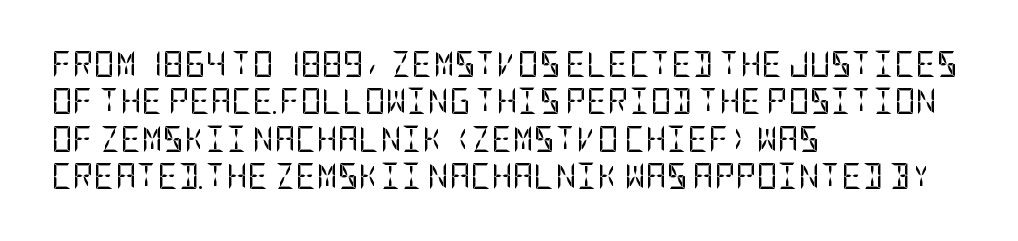
{"italic": "no", "bold": "no", "underline": "no", "align": "left", "line_spacing": "normal", "line_spacing_ratio": 1.44, "letter_spacing": "normal", "letter_spacing_em": 0.0, "glyph_px": 26}
